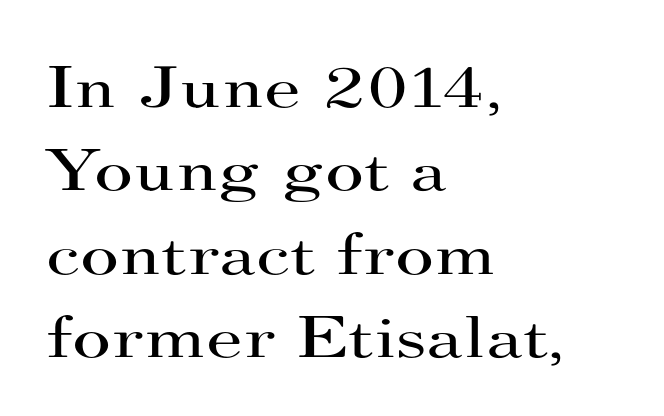
{"serif": "yes", "italic": "no", "bold": "no", "weight": "regular", "width": "wide", "stroke_contrast": "high", "x_height": "small", "monospaced": "no", "underline": "no", "align": "left", "line_spacing": "normal", "line_spacing_ratio": 1.39, "letter_spacing": "normal", "letter_spacing_em": 0.0, "glyph_px": 60}
